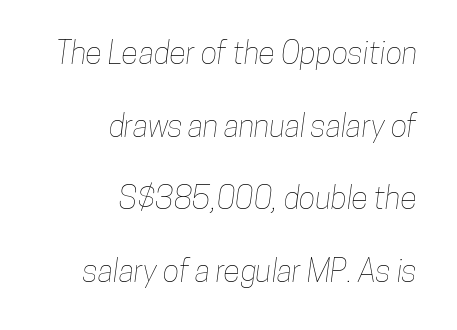
Line spacing here is loose. This rendering uses right alignment, leaving the left contour irregular. Character widths vary here, with narrow letters taking less room than wide ones. Here the glyphs are tracked normally, forming tight word shapes. This rendering features lettering with no underline.
